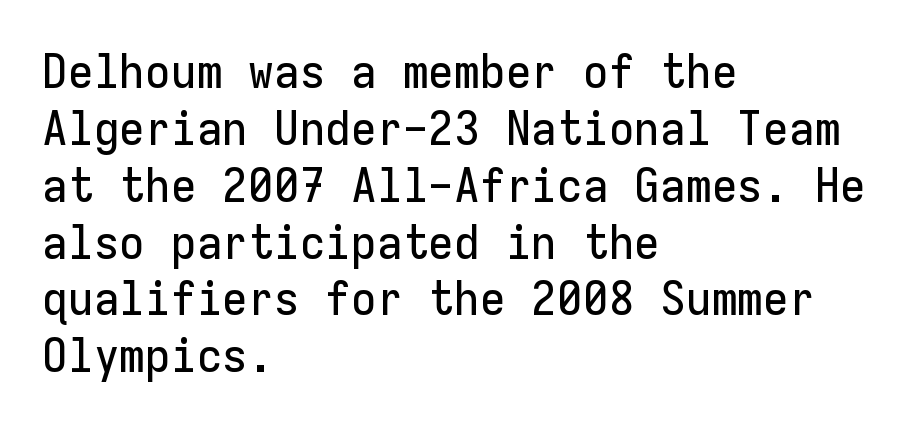
The image shows 47 px sans-serif type, upright, monospaced; set left-aligned, line spacing 1.21x, normal letter spacing, not underlined; low stroke contrast and a medium x-height.
